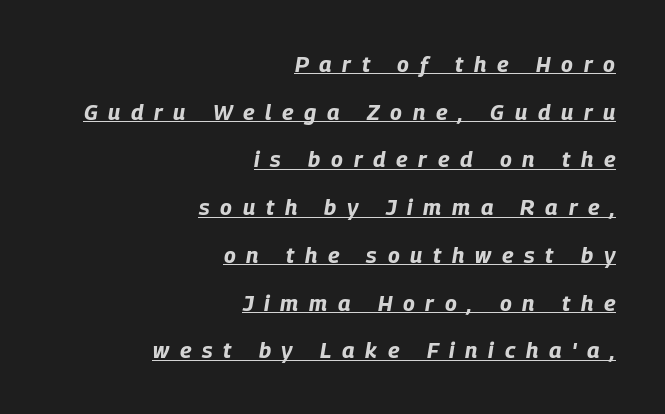
Honestly, the underline is the first thing you notice here. Emphasis by weight is at full strength: bold. Loosely led — the rows are spread out. How are the letters spaced? Widely, with obvious added tracking. The text carries the slant typical of an italic or oblique font.
